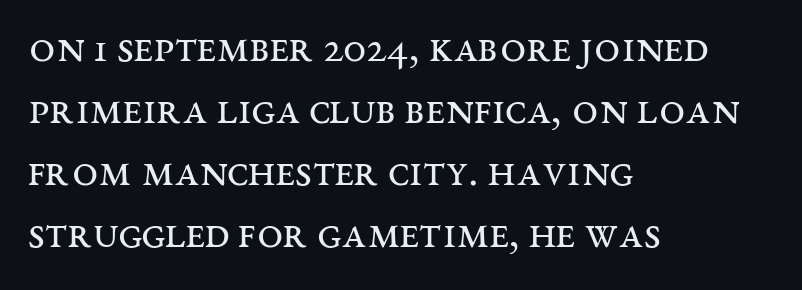
You could not count columns in this text — the font is proportionally spaced. Think standard paragraph weight, or any step lighter than that. The lettering stays uniformly vertical, giving the passage a roman look. Between one letter and the next there's only the usual sliver of space.
